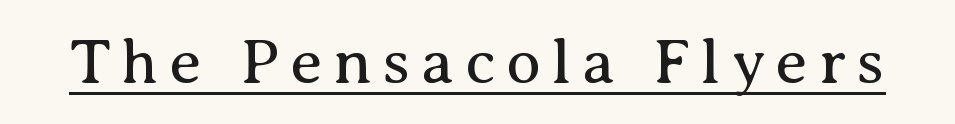
The image shows 64 px regular-weight serif type, upright; set underlined; medium stroke contrast and a medium x-height.
